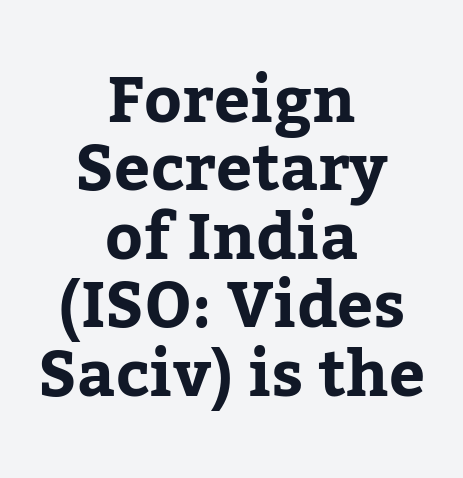
Q: Is the text italic (slanted)? A: No, it is upright.
Q: Is the typeface a serif or a sans-serif typeface? A: Serif.
Q: Is the text underlined? A: No.
Q: How is the paragraph aligned? A: Centered.
Q: Is the spacing between letters normal or unusually wide? A: Normal.
Q: Is the spacing between lines tight, normal or loose? A: Tight.
Q: Width (condensed, normal, or wide)? A: Normal.
Q: Stroke contrast? A: Low.
Q: x-height? A: Medium.
Q: Monospaced? A: No.
